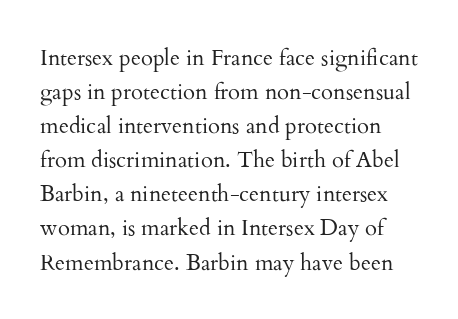
The image shows 22 px text type, upright; set normal line spacing (1.55x), normal letter spacing, not underlined.
